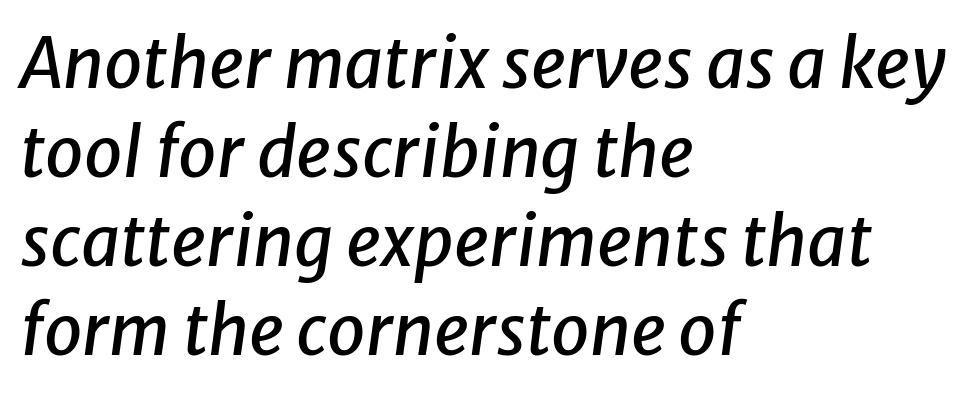
What stands out about the letter spacing? Nothing — it is the standard amount. Compared with typical paragraphs, the rows here are spaced about the same. Quick note: underline off. This sample has the flowing, uneven cadence of proportional lettering.
